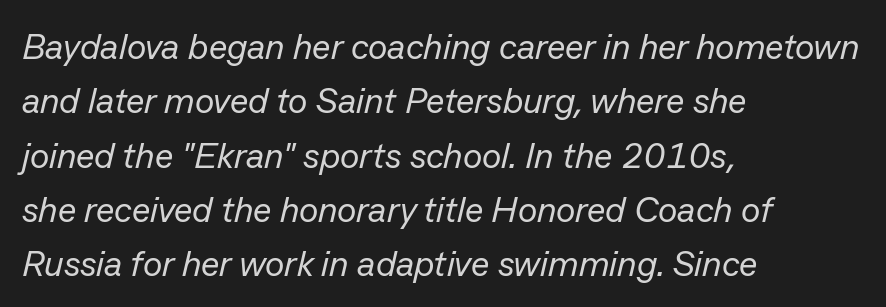
The image shows 36 px regular-weight type, italic (leaning right); set left-aligned, normal line spacing (1.51x), normal letter spacing, not underlined; low stroke contrast and a medium x-height.
